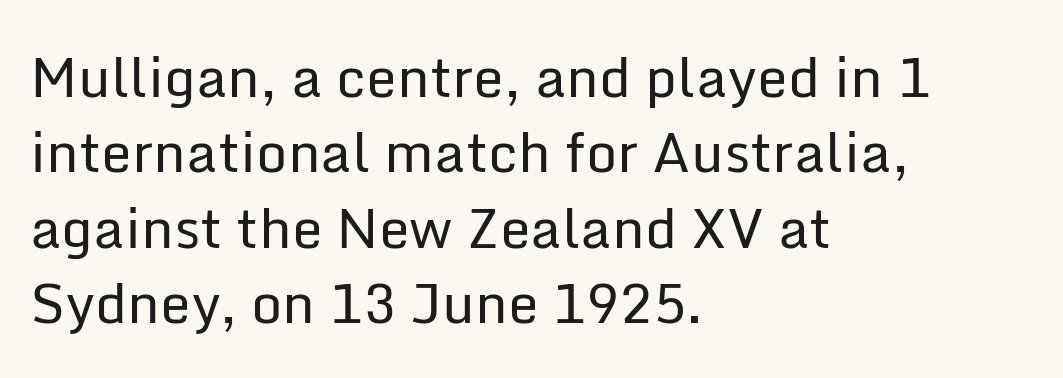
{"serif": "no", "italic": "no", "bold": "no", "weight": "regular", "width": "normal", "stroke_contrast": "low", "x_height": "medium", "monospaced": "no", "underline": "no", "align": "left", "line_spacing": "normal", "line_spacing_ratio": 1.37, "letter_spacing": "normal", "letter_spacing_em": 0.0, "glyph_px": 55}
